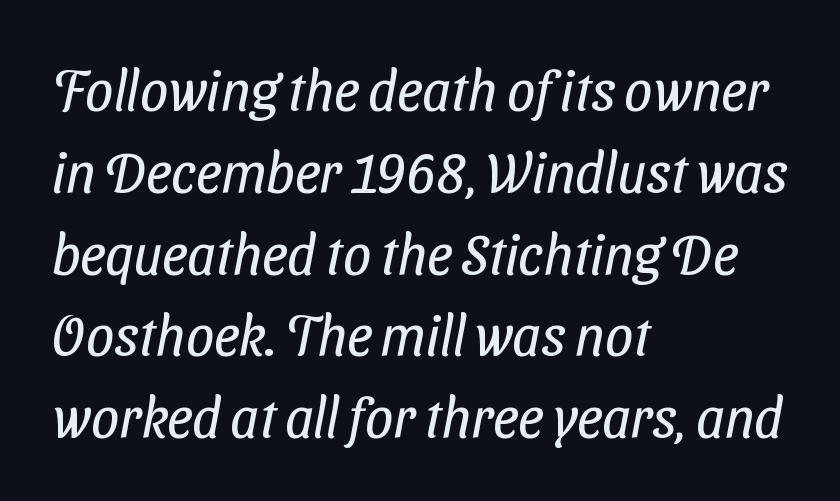
Q: Is the text bold? A: No.
Q: Is the typeface a serif or a sans-serif typeface? A: Sans-serif.
Q: Is the text underlined? A: No.
Q: How is the paragraph aligned? A: Left-aligned.
Q: Is the spacing between letters normal or unusually wide? A: Normal.
Q: Is the spacing between lines tight, normal or loose? A: Normal.
Q: Width (condensed, normal, or wide)? A: Condensed.
Q: Stroke contrast? A: Low.
Q: x-height? A: Medium.
Q: Monospaced? A: No.
